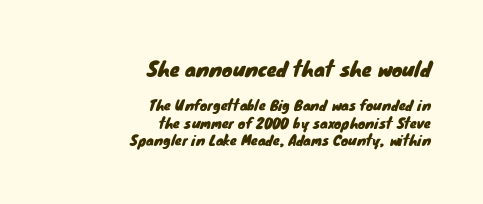
{"underline": "no", "align": "right", "line_spacing": "normal", "line_spacing_ratio": 1.26, "letter_spacing": "normal", "letter_spacing_em": 0.0, "larger_block": "first", "size_ratio": 1.43, "glyph_px": 20}
